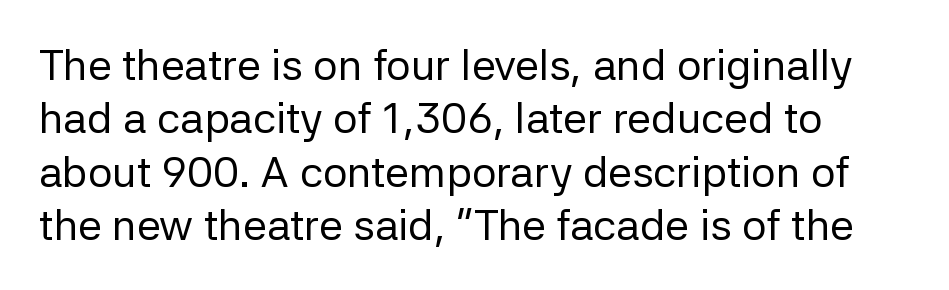
Only glyphs here, with clear space below each row. A sans-serif font was chosen for this passage. What stands out about the letter spacing? Nothing — it is the standard amount. On a weight scale, this lands at 450 or below. If you drew a ruler down the left edge, every line would touch it. Spacing verdict: proportional, widths tailored to each character.
